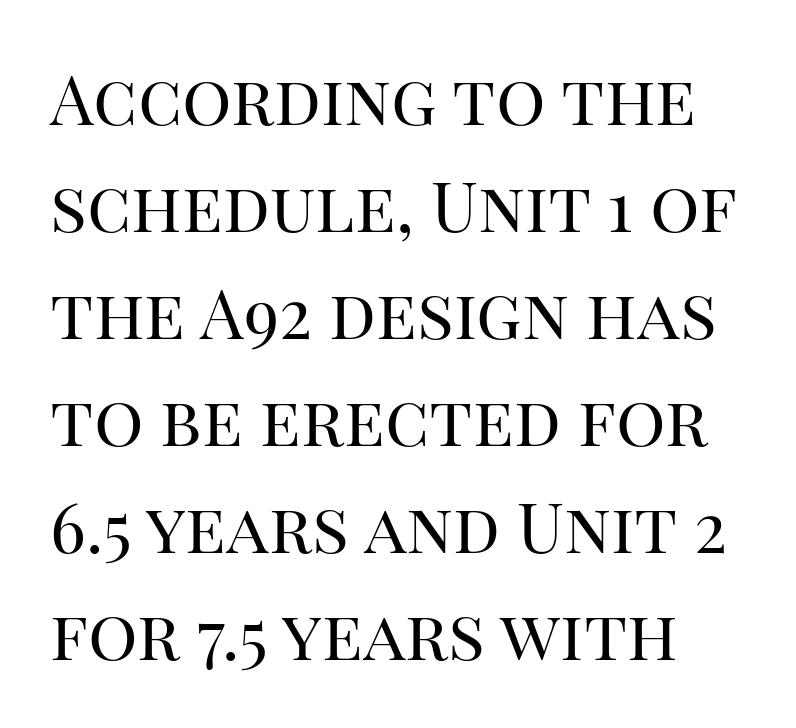
Q: Is the text bold? A: No.
Q: Is the text italic (slanted)? A: No, it is upright.
Q: Is the typeface a serif or a sans-serif typeface? A: Serif.
Q: Is the text underlined? A: No.
Q: Is the spacing between letters normal or unusually wide? A: Normal.
Q: Is the spacing between lines tight, normal or loose? A: Normal.
Q: Width (condensed, normal, or wide)? A: Normal.
Q: Stroke contrast? A: High.
Q: x-height? A: Large.
Q: Monospaced? A: No.
